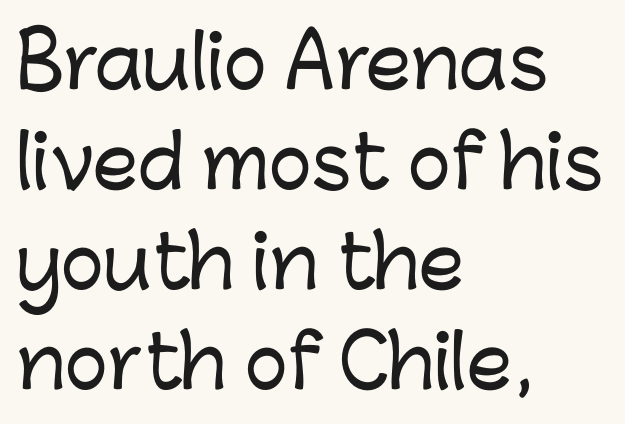
The lines in this sample share a left origin and differ only in where they stop. Lines of text with bare space underneath. Baseline-to-baseline distance is the conventional proportion of letter height. Ascenders rise straight up at ninety degrees. Each letter keeps its own natural width here, so spacing adapts to shape. Font category for this specimen: sans-serif.
